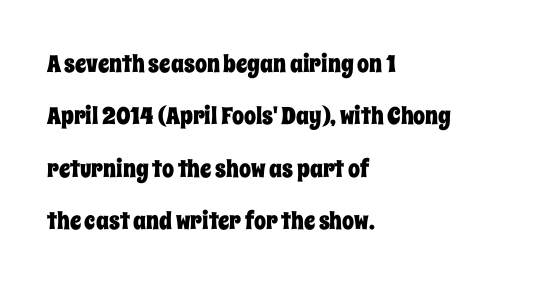
Q: Is the text italic (slanted)? A: No, it is upright.
Q: Is the text underlined? A: No.
Q: How is the paragraph aligned? A: Left-aligned.
Q: Is the spacing between letters normal or unusually wide? A: Normal.
Q: Is the spacing between lines tight, normal or loose? A: Loose.
